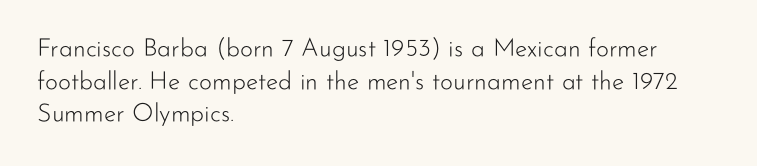
Q: Is the text bold? A: No.
Q: Is the text italic (slanted)? A: No, it is upright.
Q: Is the text underlined? A: No.
Q: How is the paragraph aligned? A: Left-aligned.
Q: Is the spacing between letters normal or unusually wide? A: Normal.
Q: Is the spacing between lines tight, normal or loose? A: Normal.
